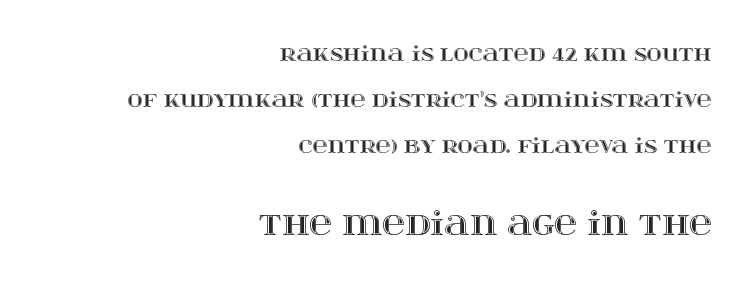
Q: Is the text italic (slanted)? A: No, it is upright.
Q: Is the text underlined? A: No.
Q: How is the paragraph aligned? A: Right-aligned.
Q: Is the spacing between letters normal or unusually wide? A: Normal.
Q: Is the spacing between lines tight, normal or loose? A: Loose.
Q: Which block of text is set in a larger size, the first (top) or the second (bottom)? A: The second (bottom) one.
Q: Width (condensed, normal, or wide)? A: Wide.
Q: x-height? A: Large.
Q: Monospaced? A: No.
